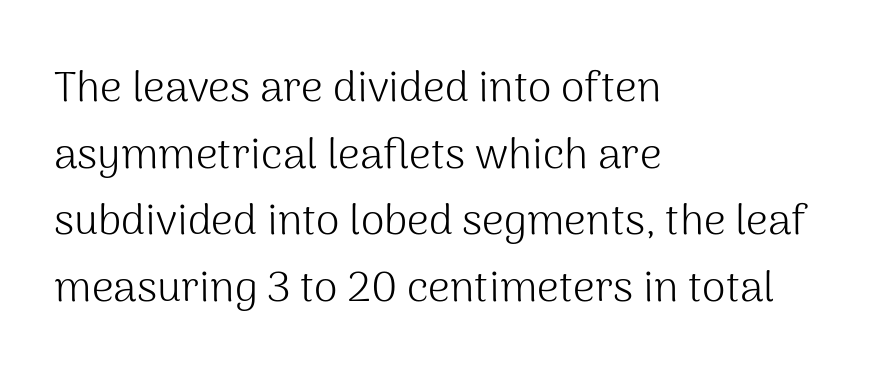
{"serif": "no", "italic": "no", "bold": "no", "weight": "light", "width": "normal", "stroke_contrast": "medium", "x_height": "medium", "monospaced": "no", "underline": "no", "align": "left", "line_spacing": "normal", "line_spacing_ratio": 1.55, "letter_spacing": "normal", "letter_spacing_em": 0.0, "glyph_px": 43}
